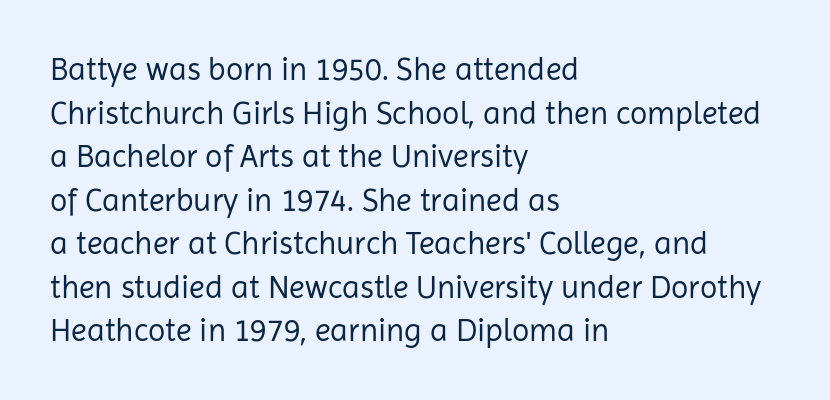
{"serif": "no", "italic": "no", "bold": "no", "weight": "regular", "width": "normal", "stroke_contrast": "low", "x_height": "medium", "monospaced": "no", "underline": "no", "align": "left", "line_spacing": "normal", "line_spacing_ratio": 1.36, "letter_spacing": "normal", "letter_spacing_em": 0.0, "glyph_px": 32}
